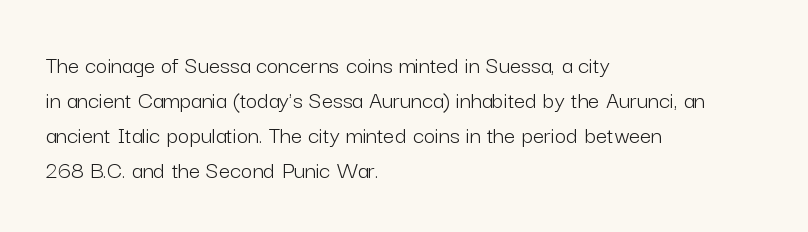
Nobody drew a line under any word here. The passage is arranged the way most books set body copy — flush left. Is the stroke heavy? The answer is a plain regular-or-lighter. Nobody touched the tracking dial on this one. A roman cut, with each character standing at attention. The space between consecutive lines is moderate.
